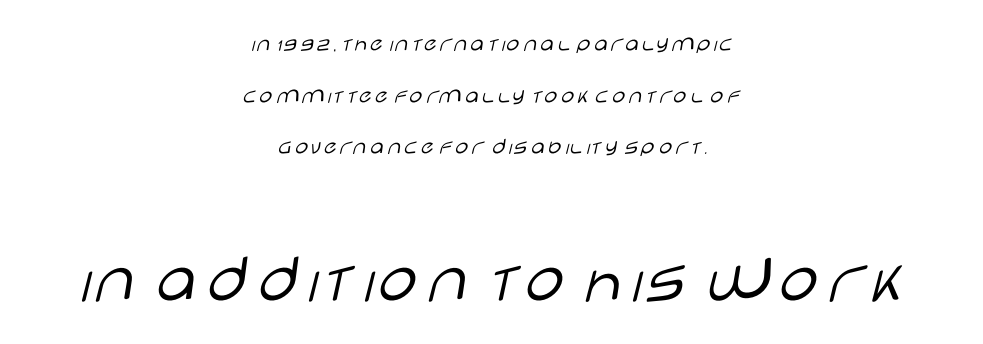
Q: Is the text bold? A: No.
Q: Is the text italic (slanted)? A: Yes.
Q: Is the typeface a serif or a sans-serif typeface? A: Sans-serif.
Q: Is the text underlined? A: No.
Q: How is the paragraph aligned? A: Centered.
Q: Is the spacing between letters normal or unusually wide? A: Normal.
Q: Is the spacing between lines tight, normal or loose? A: Loose.
Q: Which block of text is set in a larger size, the first (top) or the second (bottom)? A: The second (bottom) one.
Q: Width (condensed, normal, or wide)? A: Wide.
Q: Stroke contrast? A: Low.
Q: x-height? A: Large.
Q: Monospaced? A: No.
